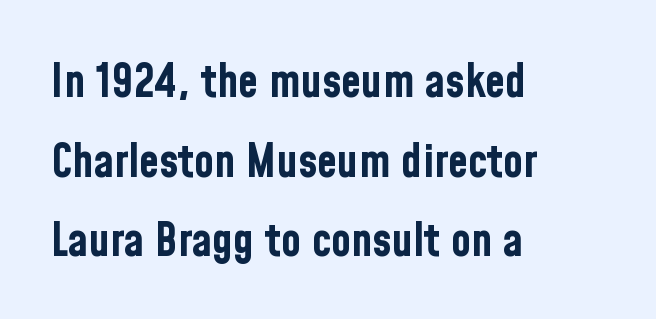
{"serif": "no", "italic": "no", "bold": "yes", "weight": "bold", "width": "condensed", "stroke_contrast": "low", "x_height": "medium", "monospaced": "no", "underline": "no", "align": "left", "line_spacing_ratio": 1.73, "letter_spacing": "normal", "letter_spacing_em": 0.0, "glyph_px": 46}
